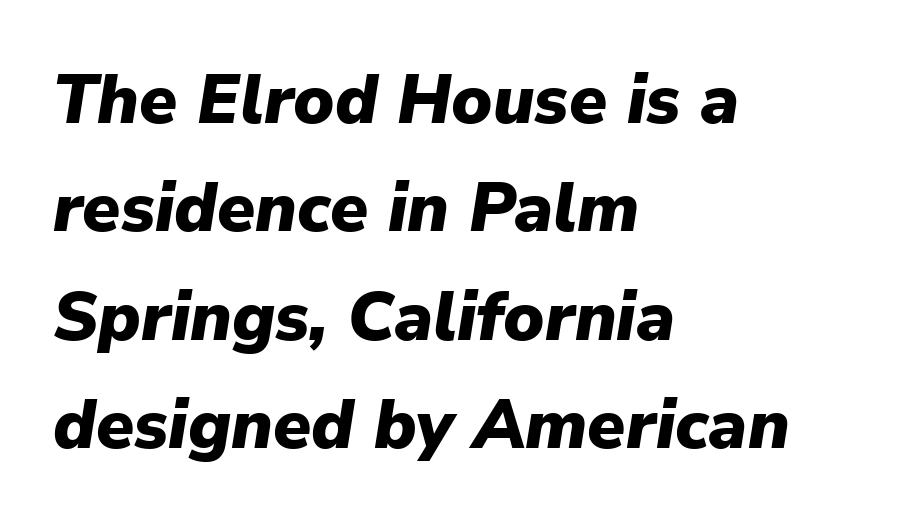
The image shows 69 px heavy type, italic (leaning right); set left-aligned, normal line spacing (1.57x), normal letter spacing, not underlined; low stroke contrast and a medium x-height.
